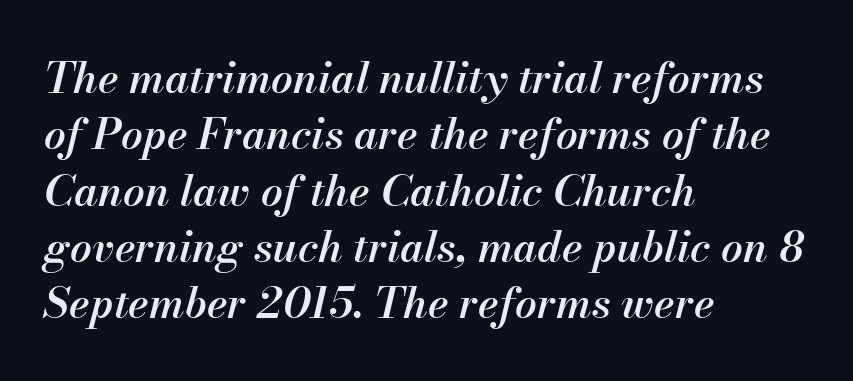
This sample is left-justified, so line endings fall wherever the words run out. If you drew a line through each stem, it would be angled. This block has exactly the height ordinary leading produces. The words here are not underlined.
